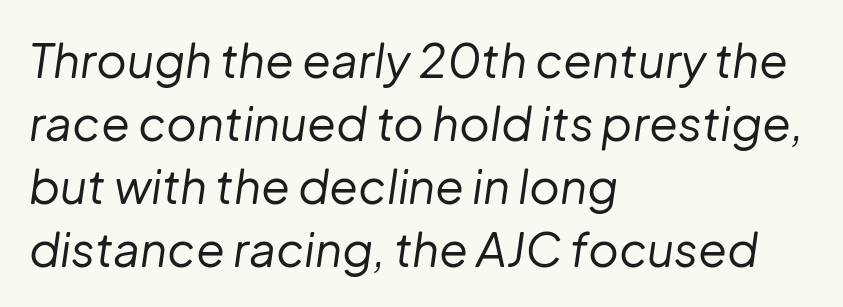
{"italic": "yes", "lean": "right", "slant_degrees": 8, "bold": "no", "weight": "regular", "width": "normal", "stroke_contrast": "low", "x_height": "medium", "monospaced": "no", "underline": "no", "align": "left", "line_spacing": "normal", "line_spacing_ratio": 1.34, "letter_spacing": "normal", "letter_spacing_em": 0.0, "glyph_px": 47}
